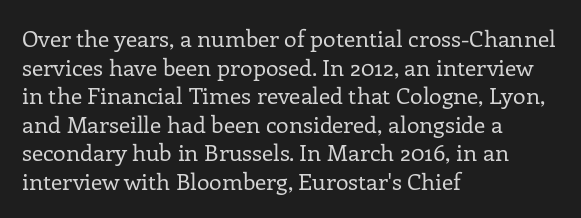
Q: Is the text bold? A: No.
Q: Is the text italic (slanted)? A: No, it is upright.
Q: Is the text underlined? A: No.
Q: How is the paragraph aligned? A: Left-aligned.
Q: Is the spacing between letters normal or unusually wide? A: Normal.
